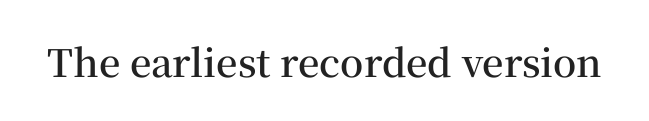
Q: Is the text bold? A: Semi-bold.
Q: Is the text italic (slanted)? A: No, it is upright.
Q: Is the typeface a serif or a sans-serif typeface? A: Serif.
Q: Is the text underlined? A: No.
Q: Is the spacing between letters normal or unusually wide? A: Normal.
Q: Width (condensed, normal, or wide)? A: Normal.
Q: Stroke contrast? A: Medium.
Q: x-height? A: Medium.
Q: Monospaced? A: No.
